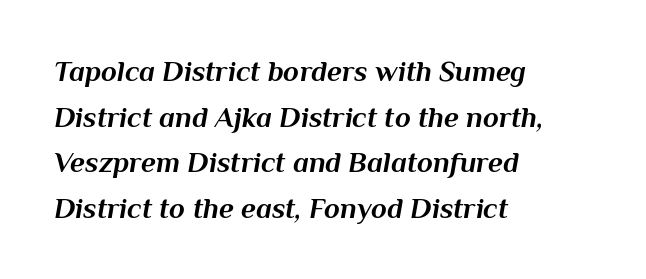
The image shows 29 px bold type, italic (leaning right); set left-aligned, normal line spacing (1.57x), normal letter spacing, not underlined; medium stroke contrast and a medium x-height.
